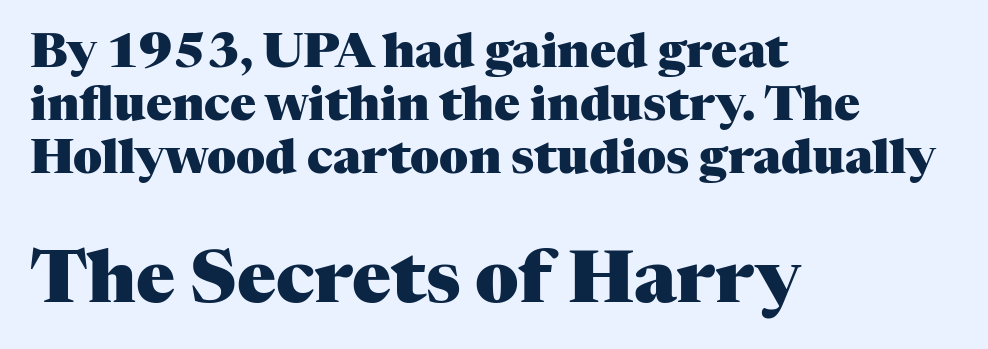
Plain, unruled lines of type. If you drew a line through each stem, it would be perfectly vertical. Between these two stacked blocks, the lower one wins on size. Proportional: the letters do not fall into vertical columns. The designer went with a serif here, giving each stem small feet. Does extra space separate the letters? No, they use regular spacing.
